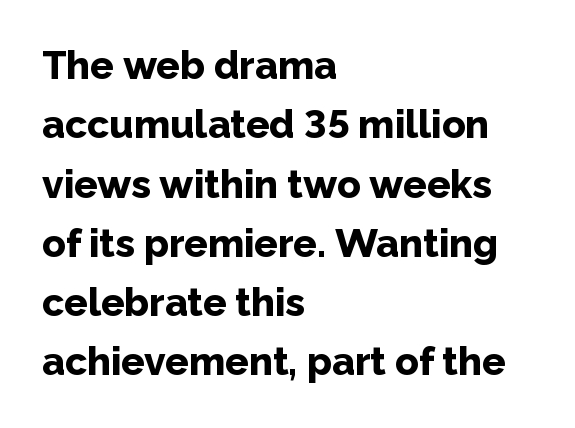
Q: Is the text bold? A: Yes.
Q: Is the text italic (slanted)? A: No, it is upright.
Q: Is the typeface a serif or a sans-serif typeface? A: Sans-serif.
Q: Is the text underlined? A: No.
Q: How is the paragraph aligned? A: Left-aligned.
Q: Is the spacing between letters normal or unusually wide? A: Normal.
Q: Is the spacing between lines tight, normal or loose? A: Normal.
Q: Width (condensed, normal, or wide)? A: Normal.
Q: Stroke contrast? A: Low.
Q: x-height? A: Medium.
Q: Monospaced? A: No.
